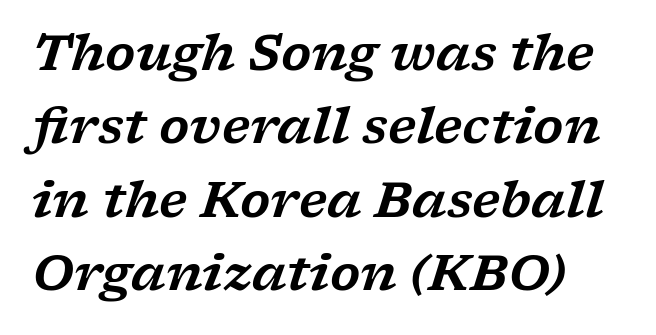
The image shows 49 px wide serif type, italic (leaning right); set normal line spacing (1.5x), normal letter spacing, not underlined; low stroke contrast and a medium x-height.
